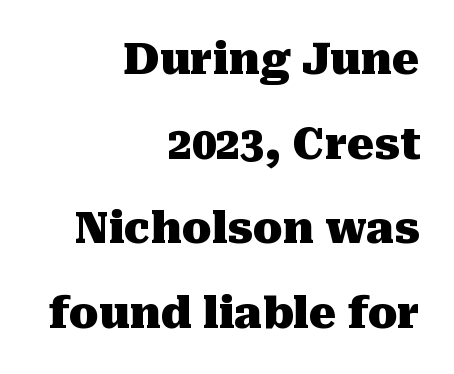
Q: Is the text bold? A: Yes.
Q: Is the text italic (slanted)? A: No, it is upright.
Q: Is the typeface a serif or a sans-serif typeface? A: Serif.
Q: Is the text underlined? A: No.
Q: How is the paragraph aligned? A: Right-aligned.
Q: Is the spacing between letters normal or unusually wide? A: Normal.
Q: Is the spacing between lines tight, normal or loose? A: Loose.
Q: Width (condensed, normal, or wide)? A: Normal.
Q: Stroke contrast? A: Medium.
Q: x-height? A: Medium.
Q: Monospaced? A: No.
